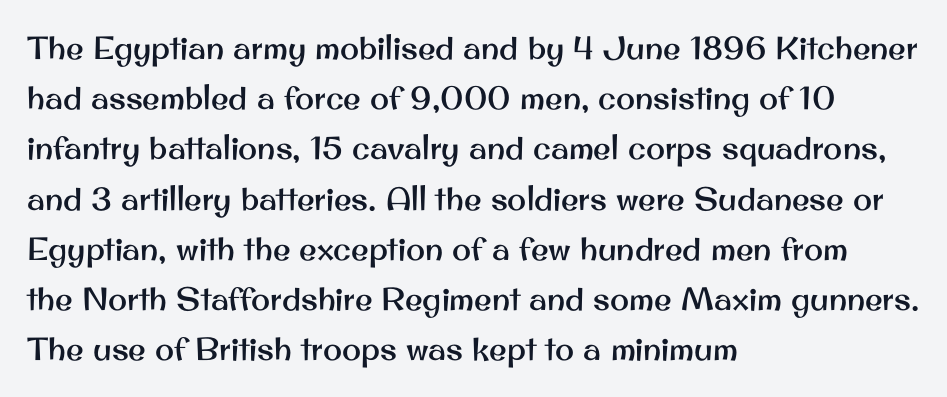
Ascenders rise straight up at ninety degrees. Tracking here is standard; glyphs follow each other at the usual distance. This block has exactly the height ordinary leading produces. Examine the stroke ends and you'll find no serifs. Proportional: the letters do not fall into vertical columns. The specimen omits any rule beneath the text block's lines.
